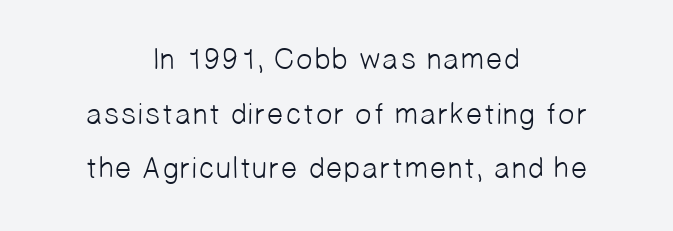
The image shows 30 px light sans-serif type; set centered, line spacing 1.82x, normal letter spacing, not underlined; low stroke contrast and a medium x-height.
